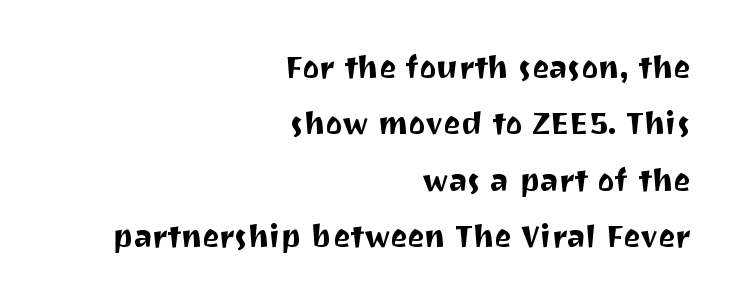
{"serif": "no", "italic": "no", "width": "normal", "stroke_contrast": "medium", "x_height": "medium", "monospaced": "no", "underline": "no", "align": "right", "line_spacing_ratio": 1.76, "letter_spacing": "normal", "letter_spacing_em": 0.0, "glyph_px": 32}
